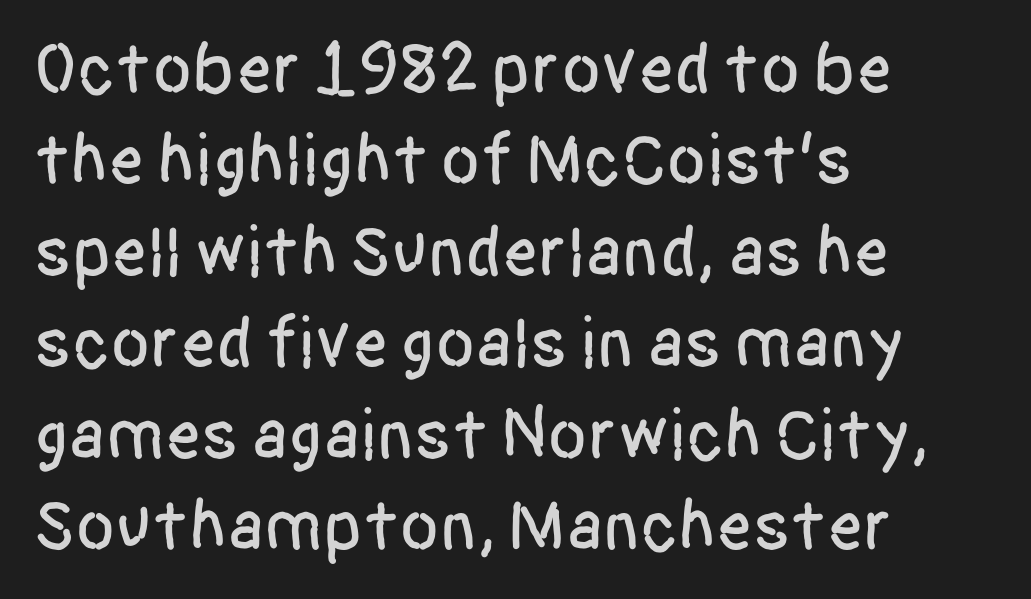
{"serif": "no", "italic": "no", "width": "condensed", "stroke_contrast": "low", "x_height": "large", "monospaced": "no", "underline": "no", "align": "left", "line_spacing": "normal", "line_spacing_ratio": 1.27, "letter_spacing": "normal", "letter_spacing_em": 0.0, "glyph_px": 72}
